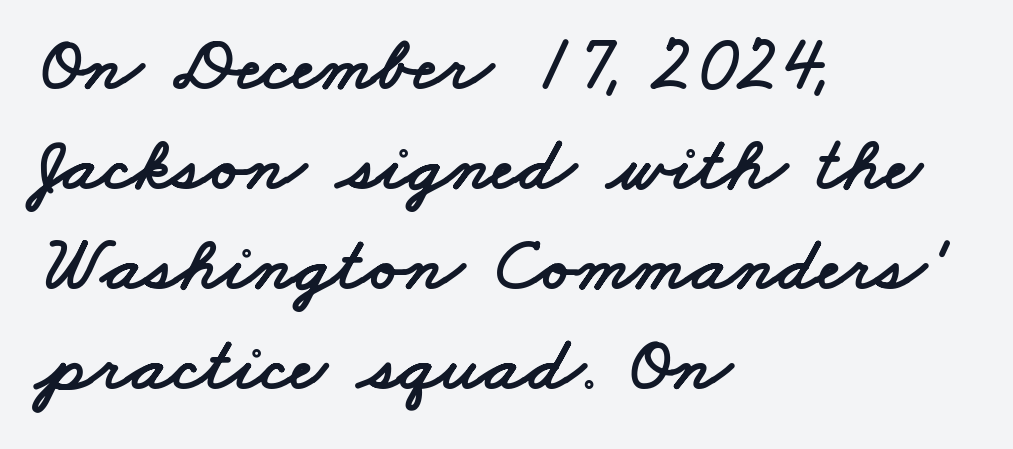
Notice how descenders clear the ascenders below comfortably — that's standard leading. The face used here is proportionally spaced, like ordinary book or web type. Line starts are locked; line ends wander. Glyph-to-glyph distance matches everyday printed text. Grotesque or geometric, the face here clearly has no serifs.
